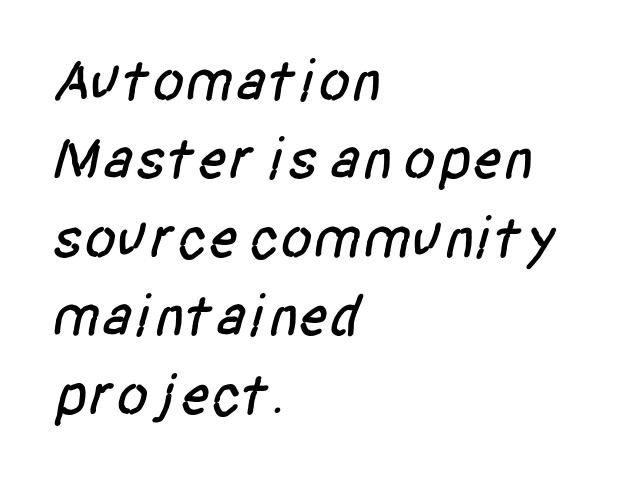
Q: Is the typeface a serif or a sans-serif typeface? A: Sans-serif.
Q: Is the text underlined? A: No.
Q: How is the paragraph aligned? A: Left-aligned.
Q: Is the spacing between letters normal or unusually wide? A: Normal.
Q: Is the spacing between lines tight, normal or loose? A: Normal.
Q: Width (condensed, normal, or wide)? A: Condensed.
Q: Stroke contrast? A: Low.
Q: x-height? A: Large.
Q: Monospaced? A: No.
